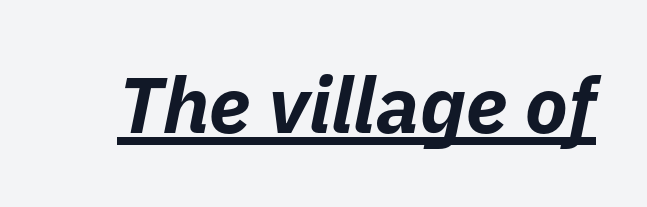
Q: Is the text bold? A: Yes.
Q: Is the text italic (slanted)? A: Yes, it leans right by about 11 degrees.
Q: Is the text underlined? A: Yes.
Q: Is the spacing between letters normal or unusually wide? A: Normal.
Q: Width (condensed, normal, or wide)? A: Normal.
Q: Stroke contrast? A: Low.
Q: x-height? A: Medium.
Q: Monospaced? A: No.
